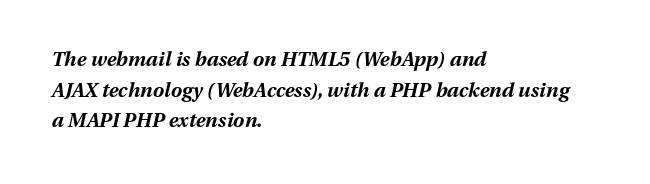
Reading down the column, the eye jumps a familiar distance to each next line. Descenders are the only things crossing below the line. The text block is weighted toward the left margin, trailing off unevenly rightward. Slanted lettering throughout.
